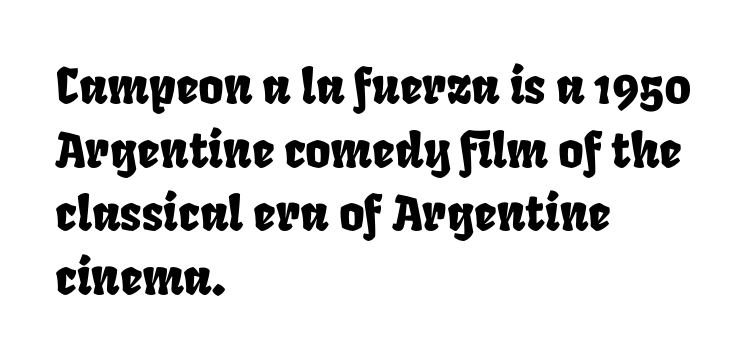
The image shows 49 px condensed type; set left-aligned, normal line spacing (1.3x), normal letter spacing, not underlined; low stroke contrast and a large x-height.
